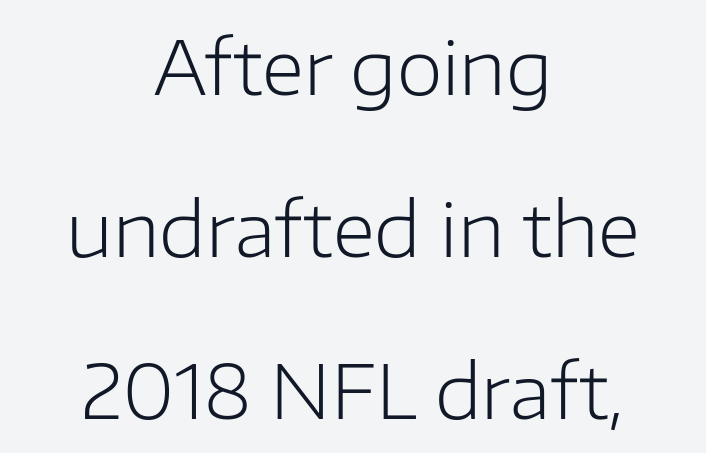
{"serif": "no", "italic": "no", "bold": "no", "weight": "light", "width": "normal", "stroke_contrast": "low", "x_height": "medium", "monospaced": "no", "underline": "no", "align": "center", "line_spacing": "loose", "line_spacing_ratio": 2.16, "letter_spacing": "normal", "letter_spacing_em": 0.0, "glyph_px": 75}
